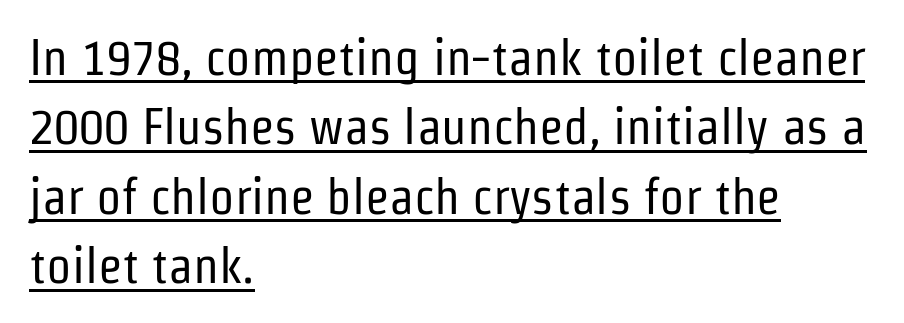
Q: Is the text bold? A: No.
Q: Is the text italic (slanted)? A: No, it is upright.
Q: Is the typeface a serif or a sans-serif typeface? A: Sans-serif.
Q: Is the text underlined? A: Yes.
Q: How is the paragraph aligned? A: Left-aligned.
Q: Is the spacing between letters normal or unusually wide? A: Normal.
Q: Is the spacing between lines tight, normal or loose? A: Normal.
Q: Width (condensed, normal, or wide)? A: Condensed.
Q: Stroke contrast? A: Low.
Q: x-height? A: Medium.
Q: Monospaced? A: No.
